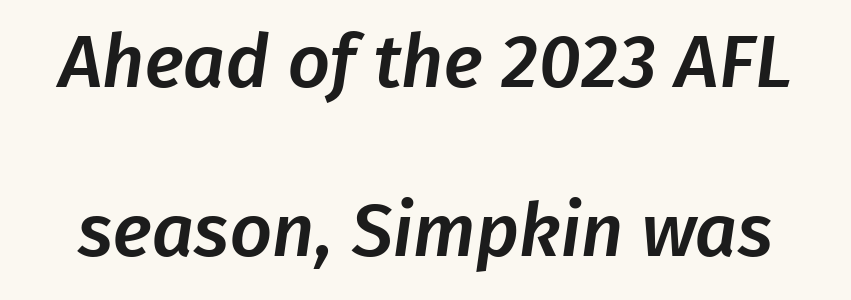
The image shows 74 px sans-serif type; set loose line spacing (2.28x), normal letter spacing, not underlined; low stroke contrast and a medium x-height.
